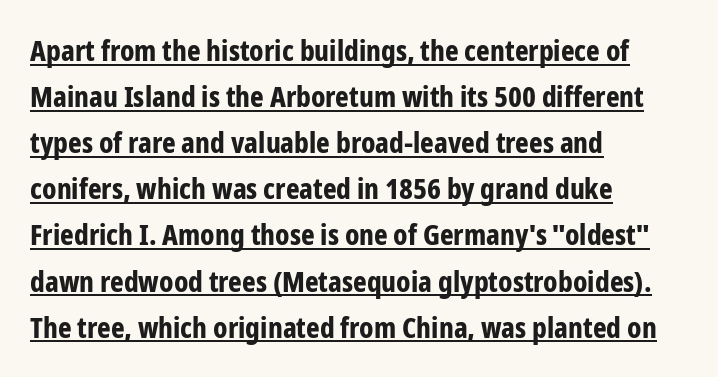
Caption: bold face, heavy strokes. In terms of posture, this sample is upright. The rendering uses a moderate line-height, typical for paragraphs. Compared with a centered layout, this one pins lines to the left instead. Is the letter spacing exaggerated? No — it looks like the ordinary default.
